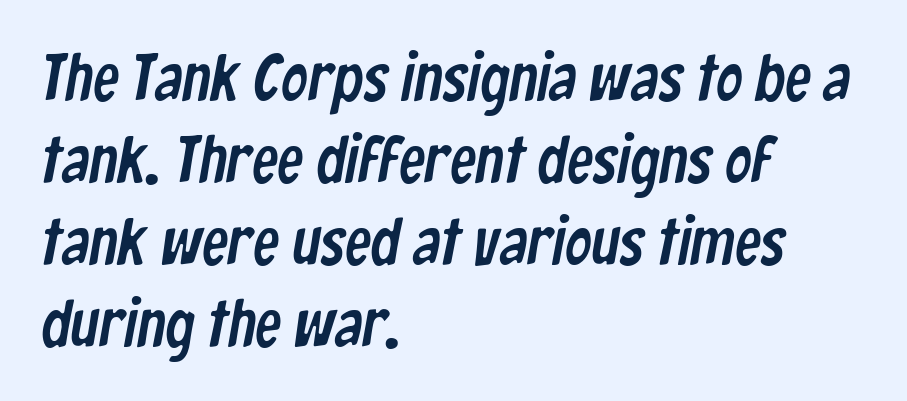
{"serif": "no", "width": "condensed", "stroke_contrast": "low", "x_height": "medium", "monospaced": "no", "underline": "no", "align": "left", "line_spacing_ratio": 1.24, "letter_spacing": "normal", "letter_spacing_em": 0.0, "glyph_px": 66}
